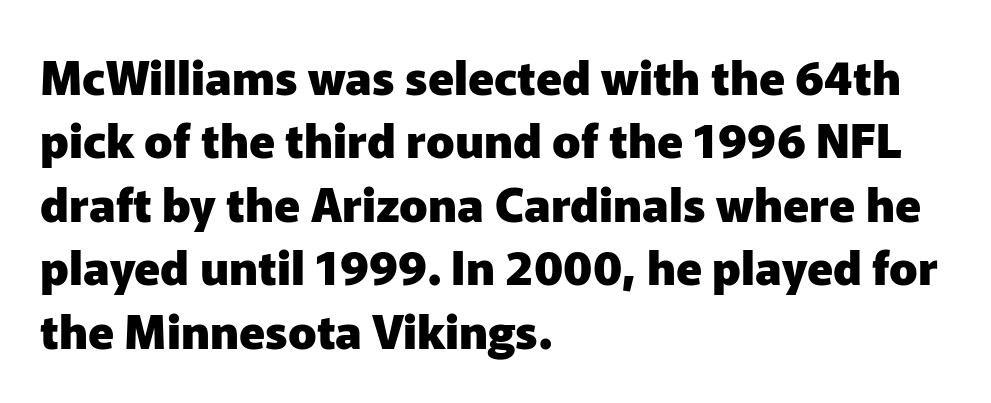
The image shows 47 px heavy sans-serif type, upright; set left-aligned, normal line spacing (1.35x), normal letter spacing, not underlined; low stroke contrast and a medium x-height.
